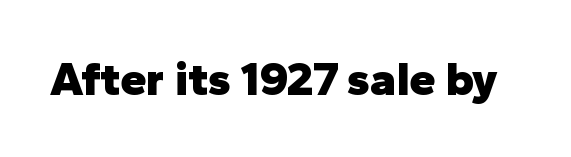
This rendering leaves character spacing at its baseline value. The face used here has the dense, thick strokes of a bold. Look at the bottom of the vertical strokes: they stop flat, with no serifs. The rendering uses natural spacing where letterforms have individual widths.
